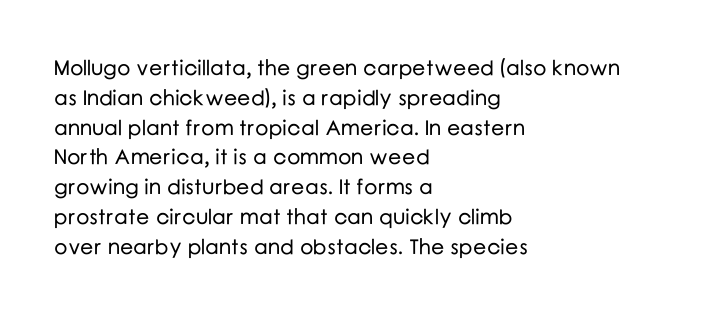
Q: Is the text italic (slanted)? A: No, it is upright.
Q: Is the text underlined? A: No.
Q: How is the paragraph aligned? A: Left-aligned.
Q: Is the spacing between letters normal or unusually wide? A: Normal.
Q: Is the spacing between lines tight, normal or loose? A: Normal.
